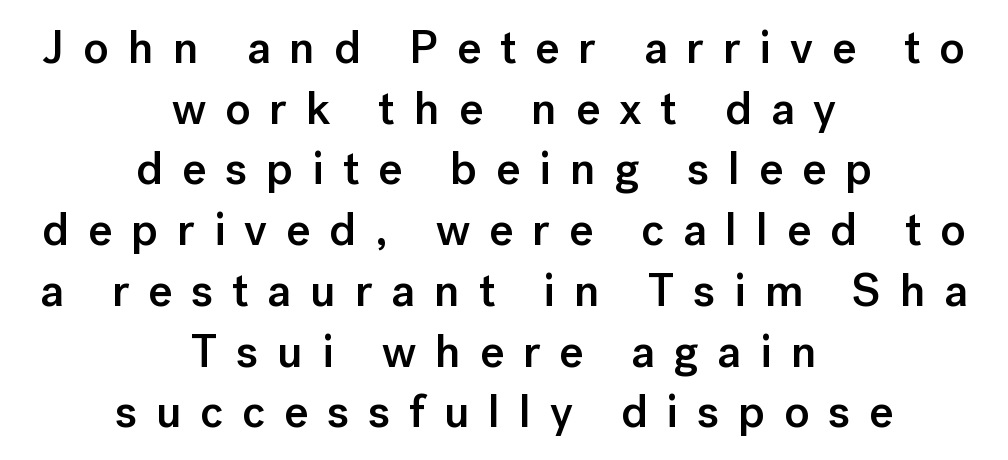
{"serif": "no", "italic": "no", "bold": "semi", "weight": "semibold", "width": "normal", "stroke_contrast": "low", "x_height": "medium", "monospaced": "no", "underline": "no", "align": "center", "line_spacing": "normal", "line_spacing_ratio": 1.32, "letter_spacing": "wide", "letter_spacing_em": 0.41, "glyph_px": 46}
